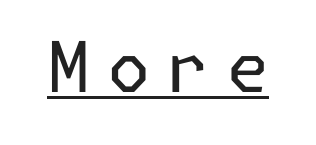
{"serif": "no", "italic": "no", "bold": "no", "weight": "regular", "width": "normal", "stroke_contrast": "low", "x_height": "medium", "underline": "yes", "letter_spacing": "wide", "letter_spacing_em": 0.23, "glyph_px": 70}
